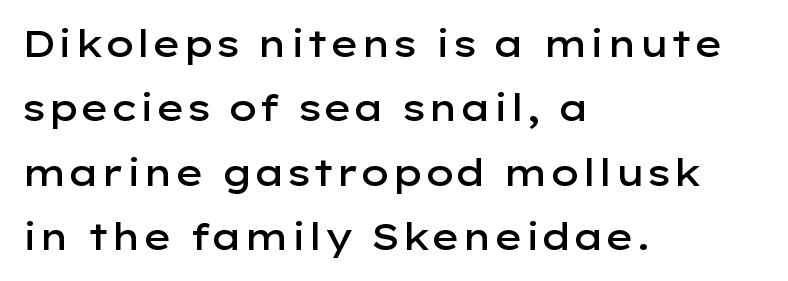
{"serif": "no", "italic": "no", "bold": "semi", "weight": "semibold", "width": "wide", "stroke_contrast": "low", "x_height": "medium", "monospaced": "no", "underline": "no", "align": "left", "line_spacing_ratio": 1.79, "letter_spacing": "normal", "letter_spacing_em": 0.0, "glyph_px": 36}
